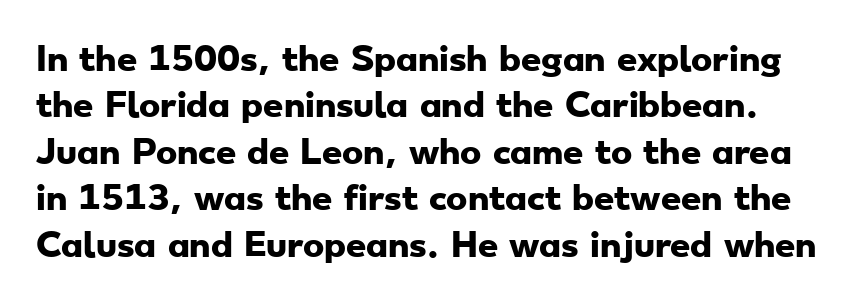
The image shows 32 px heavy, wide sans-serif type; set normal line spacing (1.45x), normal letter spacing, not underlined; low stroke contrast and a small x-height.
